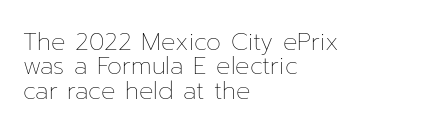
The image shows 24 px text type, upright; set left-aligned, tight line spacing (1.02x), normal letter spacing, not underlined.
